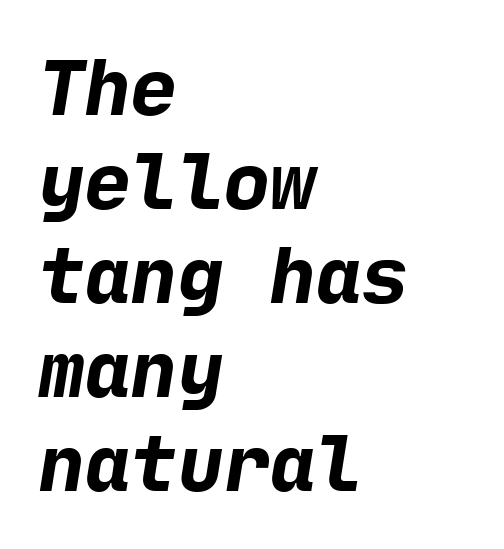
{"serif": "no", "bold": "yes", "weight": "bold", "width": "normal", "stroke_contrast": "low", "x_height": "medium", "underline": "no", "align": "left", "line_spacing_ratio": 1.22, "letter_spacing": "normal", "letter_spacing_em": 0.0, "glyph_px": 77}
